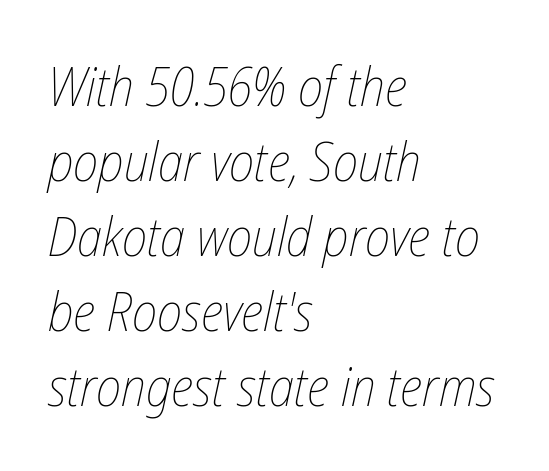
The image shows 54 px thin, condensed type, italic (leaning right); set left-aligned, normal line spacing (1.39x), normal letter spacing, not underlined; low stroke contrast and a medium x-height.
